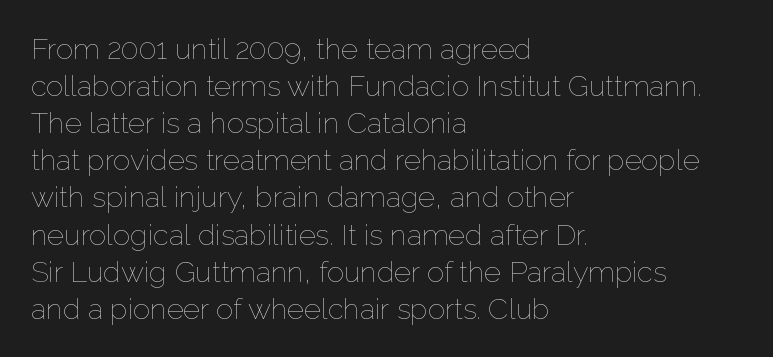
The image shows 29 px thin type, upright; set left-aligned, normal line spacing (1.28x), normal letter spacing, not underlined; low stroke contrast and a medium x-height.
